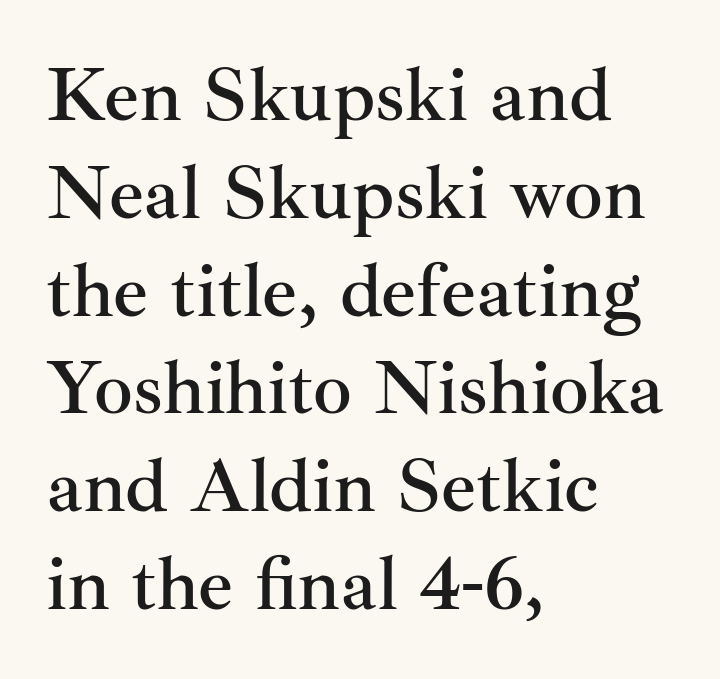
The image shows 77 px serif type, upright; set left-aligned, normal line spacing (1.27x), normal letter spacing, not underlined; medium stroke contrast and a small x-height.
